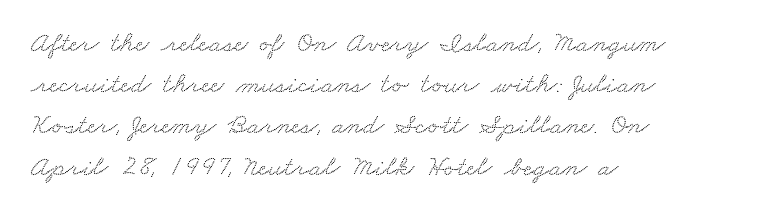
{"serif": "yes", "width": "wide", "stroke_contrast": "low", "x_height": "small", "monospaced": "no", "underline": "no", "align": "left", "line_spacing": "normal", "line_spacing_ratio": 1.42, "letter_spacing": "normal", "letter_spacing_em": 0.0, "glyph_px": 29}
